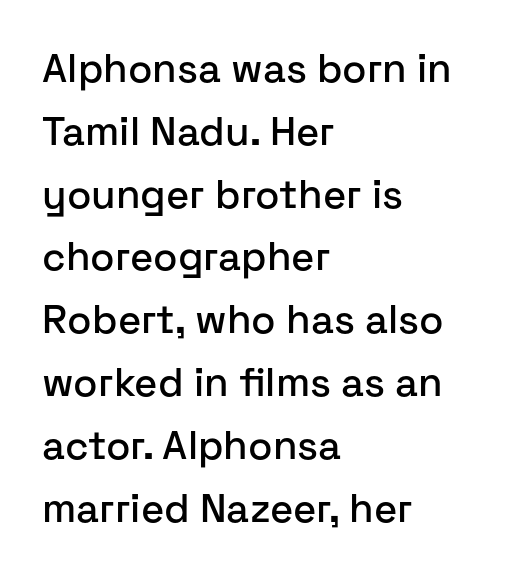
{"serif": "no", "italic": "no", "width": "normal", "stroke_contrast": "low", "x_height": "medium", "monospaced": "no", "underline": "no", "align": "left", "line_spacing": "normal", "line_spacing_ratio": 1.57, "letter_spacing": "normal", "letter_spacing_em": 0.0, "glyph_px": 40}
